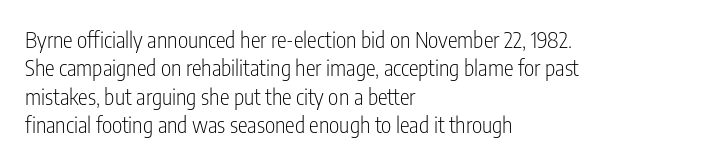
Rule under the text: the space is simply empty. Honestly, the letter spacing is just normal — you wouldn't notice it. The font's upright variant was chosen for this text. The strokes are not fattened; the text isn't bold. Layout note: lines flush left. The designer left line spacing at the default.
